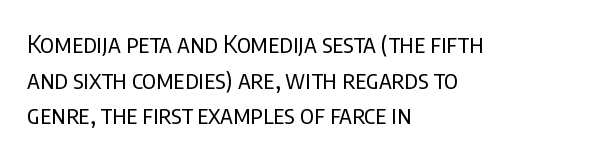
{"italic": "no", "bold": "no", "underline": "no", "align": "left", "line_spacing": "normal", "line_spacing_ratio": 1.43, "letter_spacing": "normal", "letter_spacing_em": 0.0, "glyph_px": 25}
